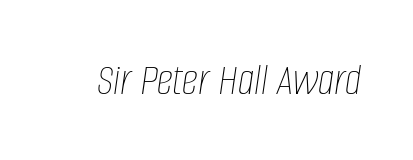
Does extra space separate the letters? No, they use regular spacing. Every character sits at an angle, as italics do. Words float on clear page, feet unadorned. This sample has the flowing, uneven cadence of proportional lettering.
